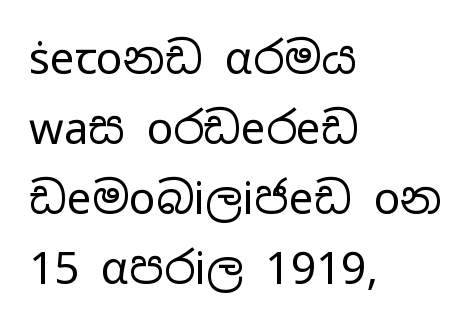
The image shows 44 px regular-weight, wide sans-serif type, upright; set left-aligned, normal line spacing (1.59x), normal letter spacing, not underlined; low stroke contrast and a medium x-height.
